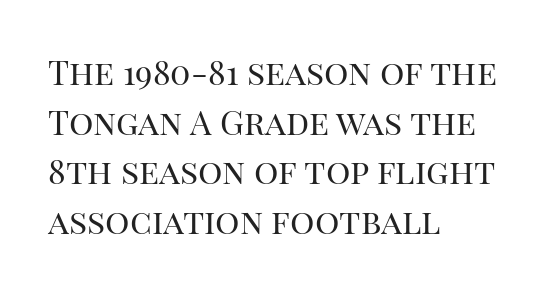
The image shows 34 px regular-weight serif type, upright; set left-aligned, normal line spacing (1.46x), normal letter spacing, not underlined; high stroke contrast and a large x-height.
